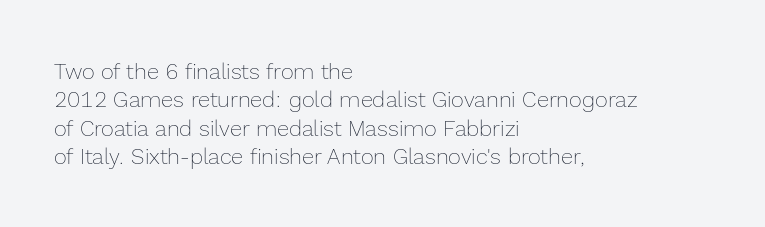
The image shows 22 px text type, upright; set left-aligned, normal line spacing (1.29x), normal letter spacing, not underlined.
